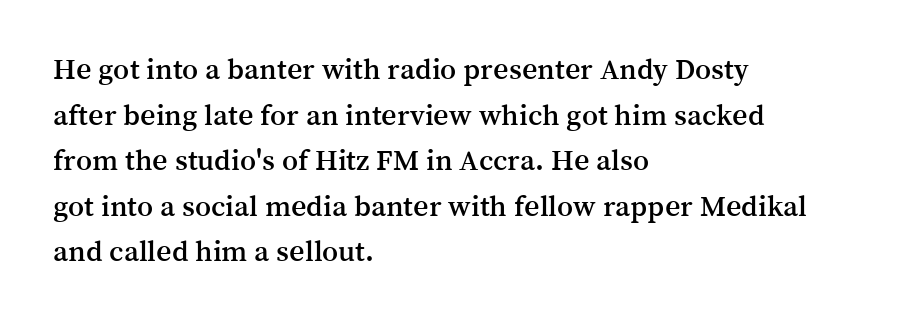
No word sits above an underline. Leftover space on each line is placed entirely after the last word. The passage shown is typed in a proportional face where columns would drift. Compared with typical body copy, the letter spacing here is the same.
